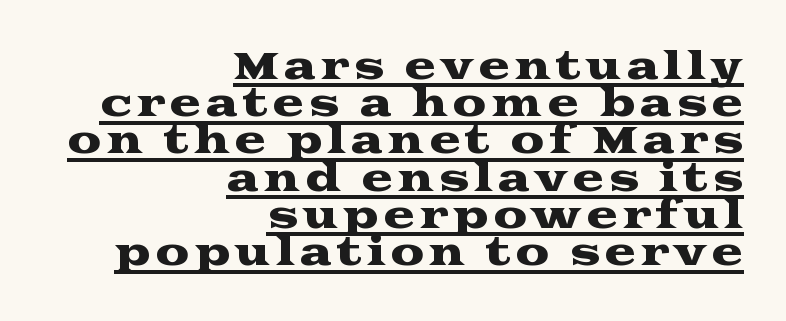
{"serif": "yes", "italic": "no", "width": "wide", "stroke_contrast": "medium", "x_height": "medium", "monospaced": "no", "underline": "yes", "align": "right", "line_spacing": "tight", "line_spacing_ratio": 0.98, "glyph_px": 38}
